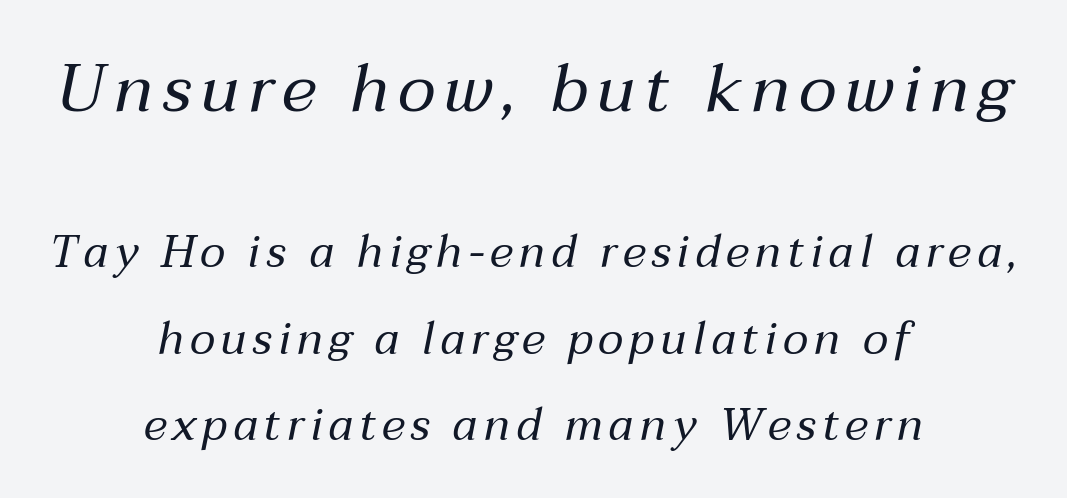
No chunkiness to these letters — they're not bold. Reading down the block, each line starts at a different indent, mirrored at its end. Line spacing here is loose. Posture: slanted.
